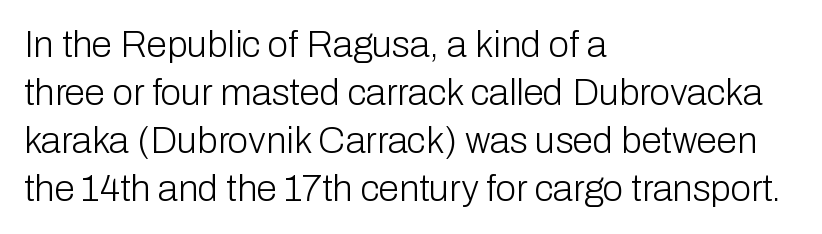
Heaviness? Minimal to ordinary, like unemphasized prose. The type sits square on the baseline with zero lean. The text was rendered using a sans face with plain stroke endings. Line spacing here is normal. Do the characters align in a grid? No, the font is proportional. These lines are set flush left with a ragged right edge.
